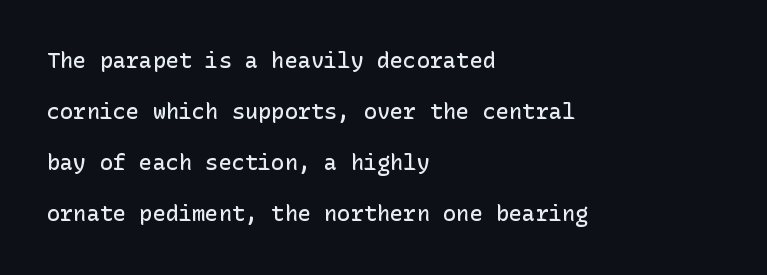
{"italic": "no", "bold": "semi", "underline": "no", "align": "left", "line_spacing": "loose", "line_spacing_ratio": 2.32, "letter_spacing": "normal", "letter_spacing_em": 0.0, "glyph_px": 22}
